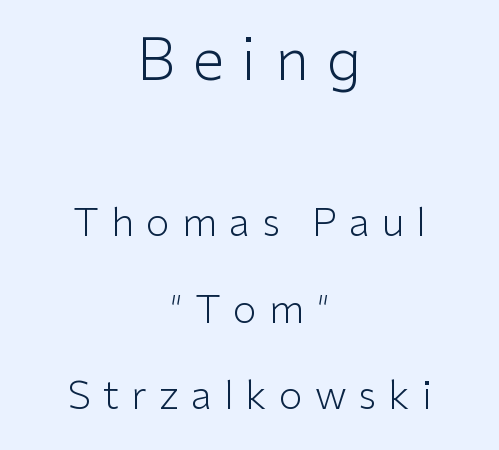
Q: Is the text bold? A: No.
Q: Is the text italic (slanted)? A: No, it is upright.
Q: Is the typeface a serif or a sans-serif typeface? A: Sans-serif.
Q: Is the text underlined? A: No.
Q: How is the paragraph aligned? A: Centered.
Q: Is the spacing between letters normal or unusually wide? A: Unusually wide.
Q: Is the spacing between lines tight, normal or loose? A: Loose.
Q: Which block of text is set in a larger size, the first (top) or the second (bottom)? A: The first (top) one.
Q: Width (condensed, normal, or wide)? A: Normal.
Q: Stroke contrast? A: Low.
Q: x-height? A: Medium.
Q: Monospaced? A: No.
